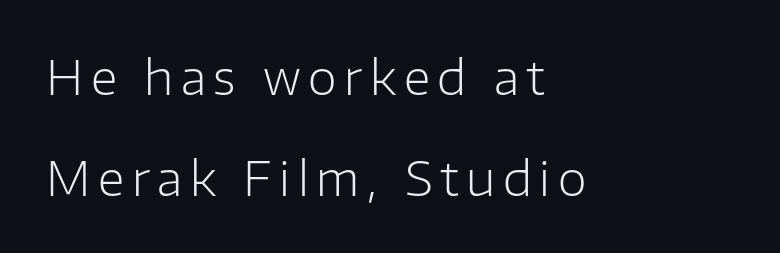
{"serif": "no", "italic": "no", "bold": "no", "weight": "light", "width": "normal", "stroke_contrast": "low", "x_height": "medium", "monospaced": "no", "underline": "no", "align": "left", "line_spacing": "loose", "line_spacing_ratio": 2.14, "glyph_px": 47}
